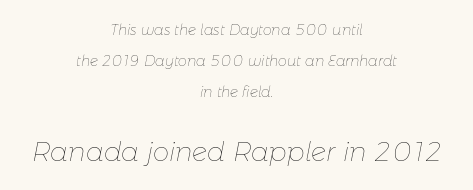
Students, note that the glyphs here touch the page at normal intervals. Looking at the ascenders, they clearly lean. The letters in the lower block stand taller than those in the block above. Compared with typical paragraphs, the rows here are farther apart. The glyphs are unaccompanied by any horizontal stroke below them. Bold? No — there's no thickening of the strokes.
